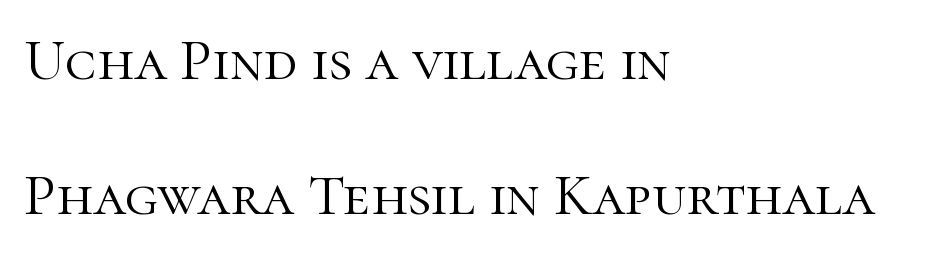
The image shows 59 px light serif type, upright; set left-aligned, loose line spacing (2.29x), normal letter spacing, not underlined; high stroke contrast and a medium x-height.
